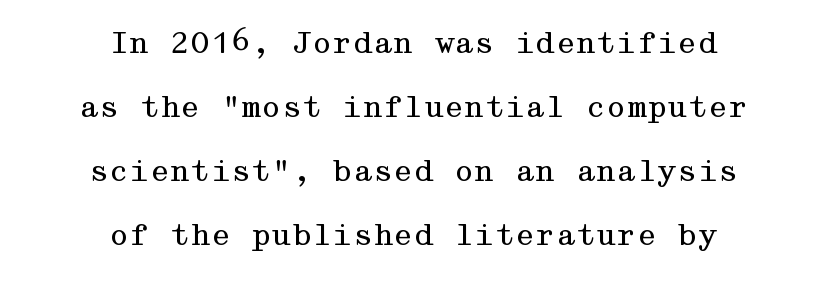
Q: Is the text bold? A: No.
Q: Is the text italic (slanted)? A: No, it is upright.
Q: Is the typeface a serif or a sans-serif typeface? A: Serif.
Q: Is the text underlined? A: No.
Q: How is the paragraph aligned? A: Centered.
Q: Is the spacing between letters normal or unusually wide? A: Normal.
Q: Is the spacing between lines tight, normal or loose? A: Loose.
Q: Width (condensed, normal, or wide)? A: Wide.
Q: Stroke contrast? A: Medium.
Q: x-height? A: Medium.
